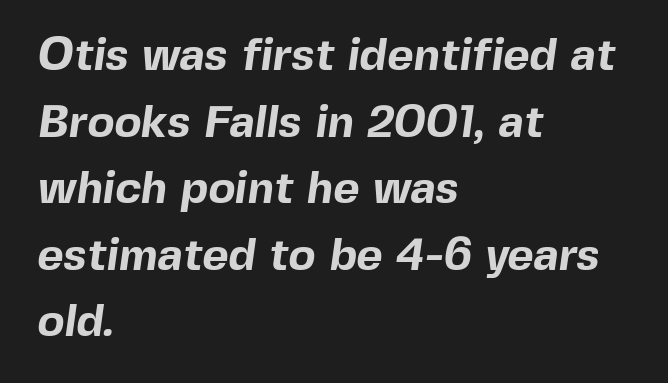
{"serif": "no", "bold": "yes", "weight": "bold", "width": "normal", "x_height": "medium", "monospaced": "no", "underline": "no", "align": "left", "line_spacing": "normal", "line_spacing_ratio": 1.48, "letter_spacing": "normal", "letter_spacing_em": 0.0, "glyph_px": 45}
